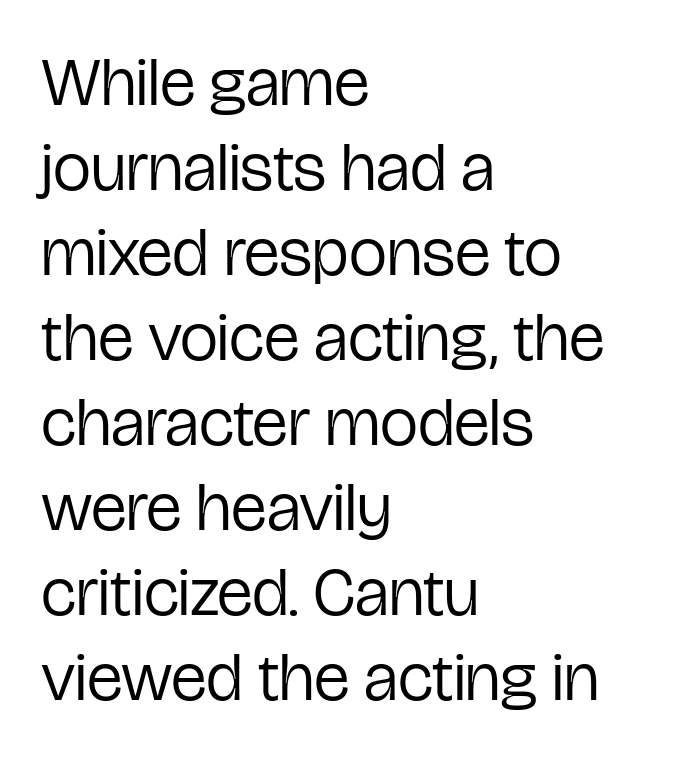
The image shows 68 px regular-weight, condensed sans-serif type, upright; set left-aligned, normal line spacing (1.25x), normal letter spacing, not underlined; low stroke contrast and a medium x-height.
